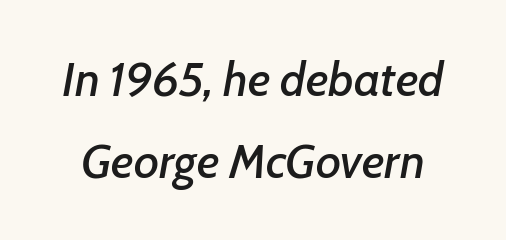
The image shows 48 px text type, italic (leaning right); set line spacing 1.71x, normal letter spacing, not underlined; low stroke contrast and a medium x-height.
